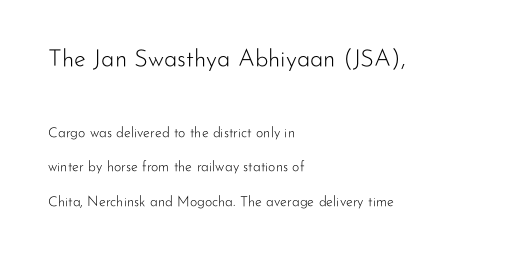
The first block has been scaled up relative to the second. The typography opts for an upright posture over an oblique one. Underline: absent. Reading down the block, your eye returns to a fixed left position each line. Here the glyphs are tracked normally, forming tight word shapes. If you measured baseline to baseline, you'd find a long distance.
